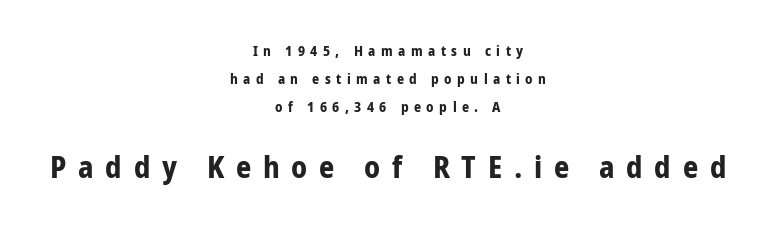
Nope, not italic — everything's standing straight. The letters in the lower block stand taller than those in the block above. Looks like regular typesetting: each glyph gets only the width it needs. Baseline-to-baseline distance is far greater than the letter height. The paragraph has two soft edges and a firm central axis. Observe the absence of serifs on each vertical stroke in this sample.
